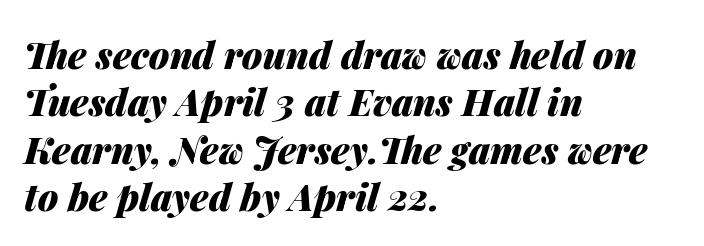
The gaps between neighbouring characters are ordinary and unremarkable. The compositor pushed each line to the left boundary. Yep, that's italic — everything's leaning. Evenly set lines give the paragraph a standard silhouette. The font is running at its bold setting.
